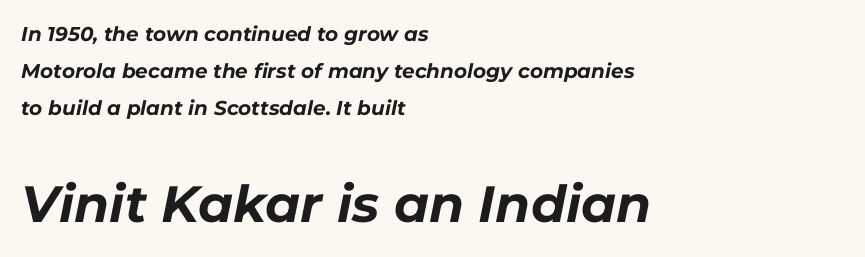
Anything drawn beneath the words? Only blank space. As a designer I'd log this as weight 700, bold. These lines were composed using italics. Standard letterfit; no display-style spreading of the glyphs. Character widths vary here, with narrow letters taking less room than wide ones.
